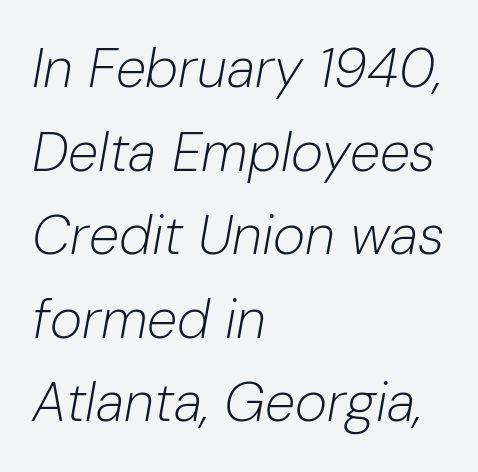
Q: Is the text bold? A: No.
Q: Is the text italic (slanted)? A: Yes, it leans right by about 10 degrees.
Q: Is the text underlined? A: No.
Q: How is the paragraph aligned? A: Left-aligned.
Q: Is the spacing between letters normal or unusually wide? A: Normal.
Q: Is the spacing between lines tight, normal or loose? A: Normal.
Q: Width (condensed, normal, or wide)? A: Normal.
Q: Stroke contrast? A: Low.
Q: x-height? A: Medium.
Q: Monospaced? A: No.
